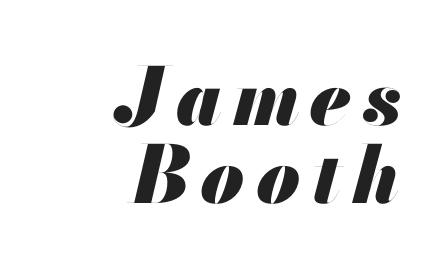
The image shows 79 px heavy type, italic (leaning right); set right-aligned, tight line spacing (0.99x), not underlined; medium stroke contrast and a small x-height.
